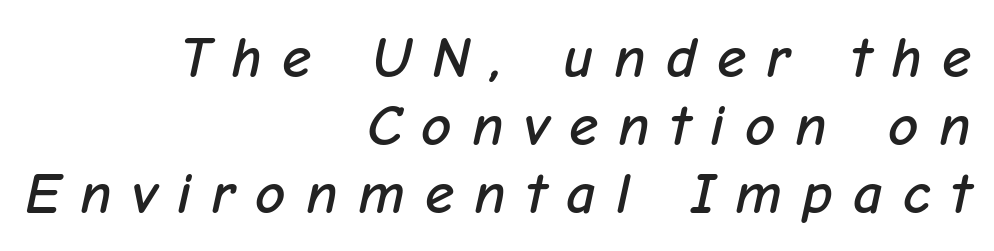
The image shows 59 px text type, italic (leaning right); set right-aligned, tight line spacing (1.15x), unusually wide letter spacing (+0.34 em), not underlined; low stroke contrast and a medium x-height.
